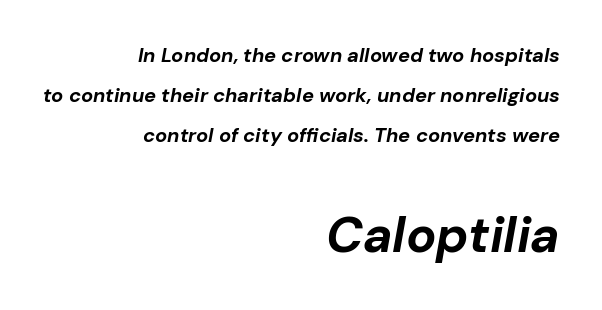
{"italic": "yes", "lean": "right", "slant_degrees": 10, "bold": "yes", "weight": "bold", "width": "normal", "stroke_contrast": "low", "x_height": "medium", "monospaced": "no", "underline": "no", "align": "right", "line_spacing": "loose", "line_spacing_ratio": 2.0, "letter_spacing": "normal", "letter_spacing_em": 0.0, "larger_block": "second", "size_ratio": 2.5, "glyph_px": 50}
